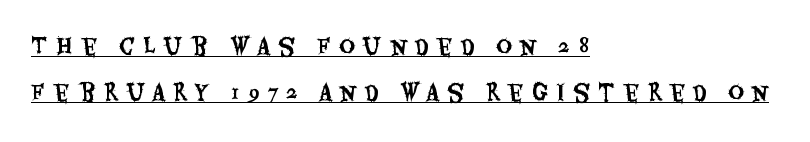
{"italic": "no", "underline": "yes", "align": "left", "line_spacing": "loose", "line_spacing_ratio": 2.08, "letter_spacing": "wide", "letter_spacing_em": 0.36, "glyph_px": 22}
